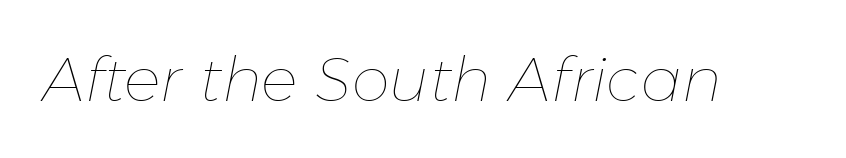
The image shows 61 px thin type, italic (leaning right); set normal letter spacing, not underlined; low stroke contrast and a medium x-height.
